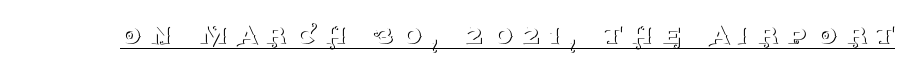
The image shows 32 px thin serif type, upright; set unusually wide letter spacing (+0.3 em), underlined; medium stroke contrast and a large x-height.
